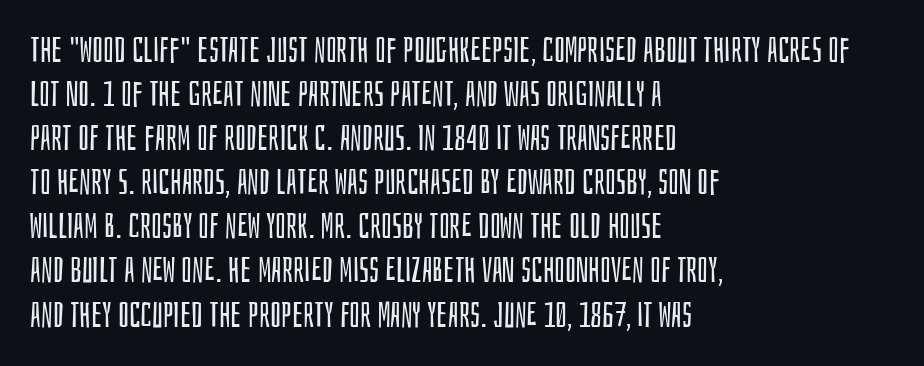
Caption: multi-line text, flush left, ragged right. Look at the bottom of the vertical strokes: they stop flat, with no serifs. Each row of text sits above clean, open space. The vertical gap from one line to the next is medium. The lettering stays uniformly vertical, giving the passage a roman look.
